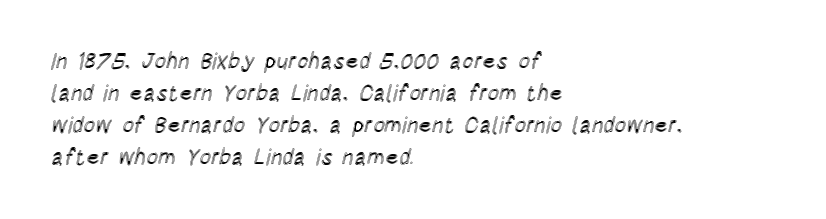
The image shows 22 px text type; set left-aligned, normal line spacing (1.45x), normal letter spacing, not underlined.
